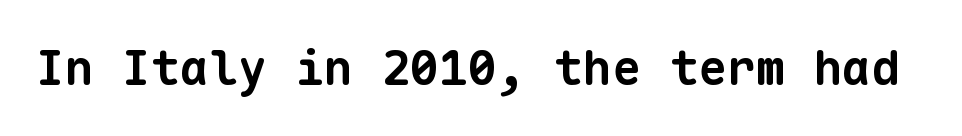
Q: Is the text bold? A: Yes.
Q: Is the typeface a serif or a sans-serif typeface? A: Sans-serif.
Q: Is the text underlined? A: No.
Q: Is the spacing between letters normal or unusually wide? A: Normal.
Q: Width (condensed, normal, or wide)? A: Normal.
Q: Stroke contrast? A: Low.
Q: x-height? A: Medium.
Q: Monospaced? A: Yes.
